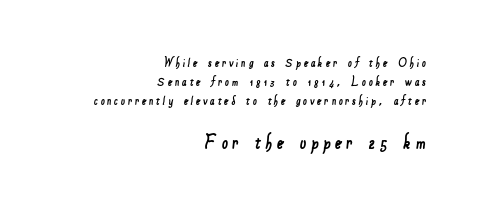
Normally led — the rows are evenly, conventionally spaced. The more generous point size was reserved for the lower chunk. Right-aligned paragraph, ragged on the left. Bare-footed words on every line.
